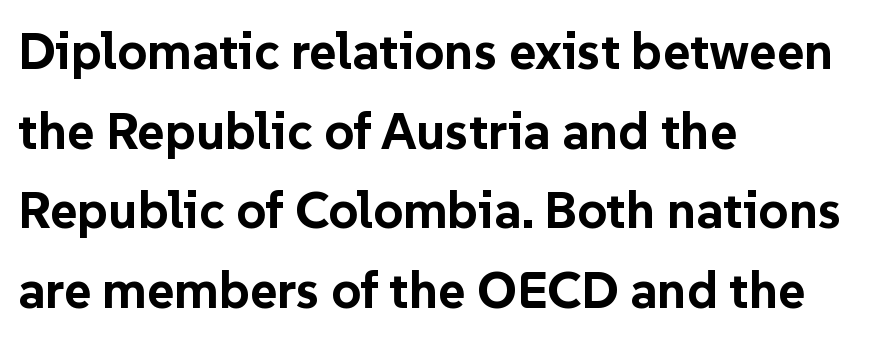
The image shows 52 px bold sans-serif type, upright; set left-aligned, normal line spacing (1.53x), normal letter spacing, not underlined; low stroke contrast and a medium x-height.
